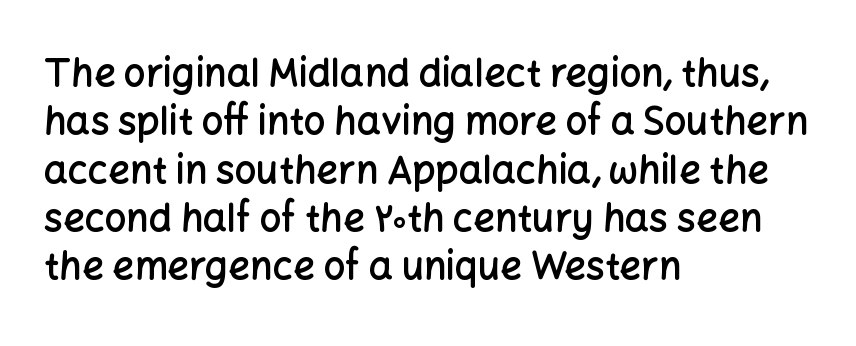
The image shows 38 px semibold sans-serif type, upright; set left-aligned, normal line spacing (1.27x), normal letter spacing, not underlined; low stroke contrast and a medium x-height.
